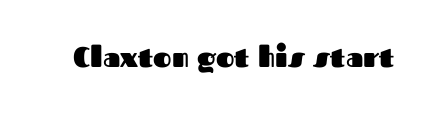
{"serif": "no", "italic": "no", "bold": "yes", "weight": "heavy", "width": "normal", "stroke_contrast": "medium", "x_height": "medium", "monospaced": "no", "underline": "no", "letter_spacing": "normal", "letter_spacing_em": 0.0, "glyph_px": 28}
